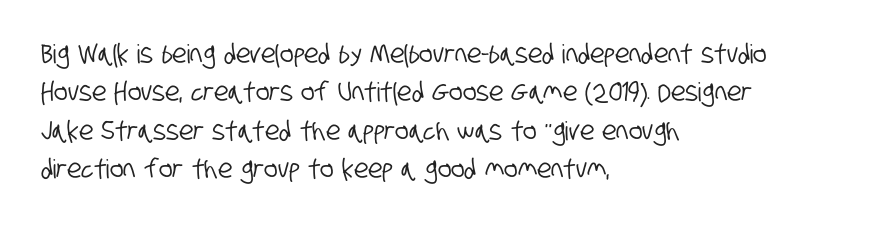
{"underline": "no", "align": "left", "line_spacing": "normal", "line_spacing_ratio": 1.48, "letter_spacing": "normal", "letter_spacing_em": 0.0, "glyph_px": 26}
